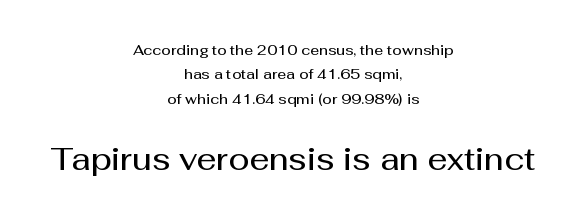
The image shows 31 px semibold sans-serif type, upright; set centered, line spacing 1.74x, normal letter spacing, not underlined; the second (bottom) block is 2.21x larger; medium stroke contrast and a medium x-height.
